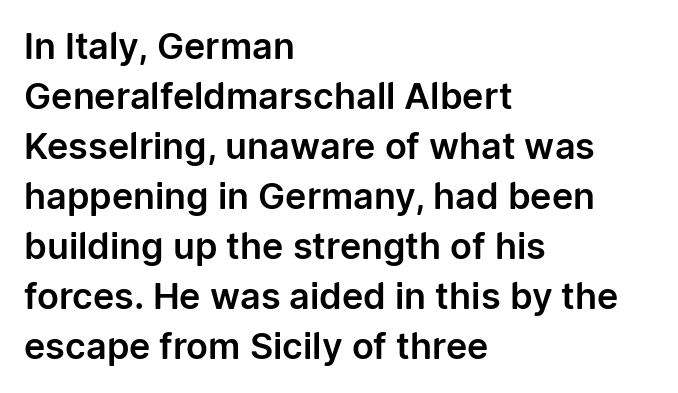
The image shows 36 px sans-serif type, upright; set left-aligned, normal line spacing (1.39x), normal letter spacing, not underlined; low stroke contrast and a medium x-height.
